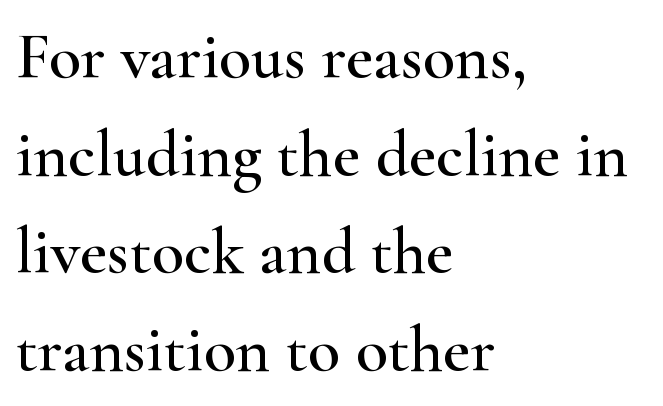
The lettering stays uniformly vertical, giving the passage a roman look. Notice how descenders clear the ascenders below comfortably — that's standard leading. You could call the tracking neutral — neither tight nor loose. Honestly, there is no underline to notice here at all. A classic flush-left, rag-right setting is used for this passage.
